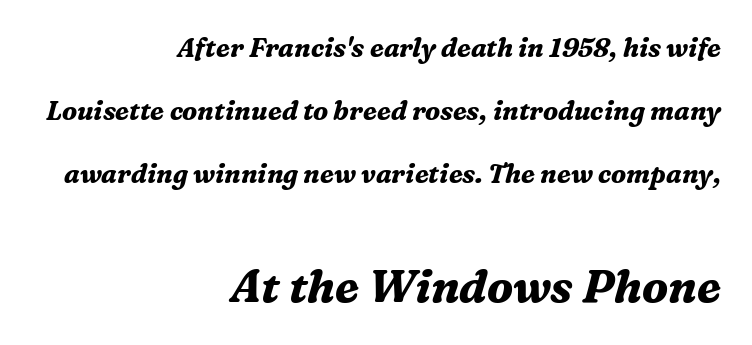
Q: Is the text bold? A: Yes.
Q: Is the text italic (slanted)? A: Yes, it leans right by about 16 degrees.
Q: Is the typeface a serif or a sans-serif typeface? A: Serif.
Q: Is the text underlined? A: No.
Q: How is the paragraph aligned? A: Right-aligned.
Q: Is the spacing between letters normal or unusually wide? A: Normal.
Q: Is the spacing between lines tight, normal or loose? A: Loose.
Q: Which block of text is set in a larger size, the first (top) or the second (bottom)? A: The second (bottom) one.
Q: Width (condensed, normal, or wide)? A: Normal.
Q: Stroke contrast? A: Medium.
Q: x-height? A: Medium.
Q: Monospaced? A: No.
